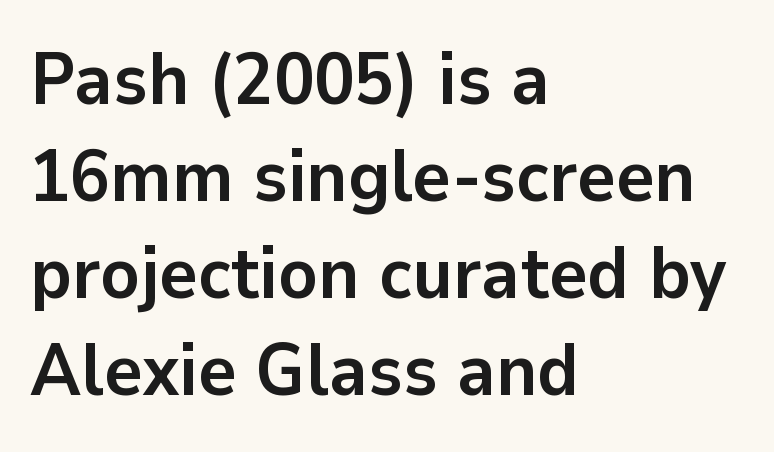
In terms of posture, this sample is upright. The rendering uses natural spacing where letterforms have individual widths. If you measured baseline to baseline, you'd find a middling distance. Each word holds together tightly as a unit, with standard inter-letter gaps. Note: no serifs on the glyphs.
